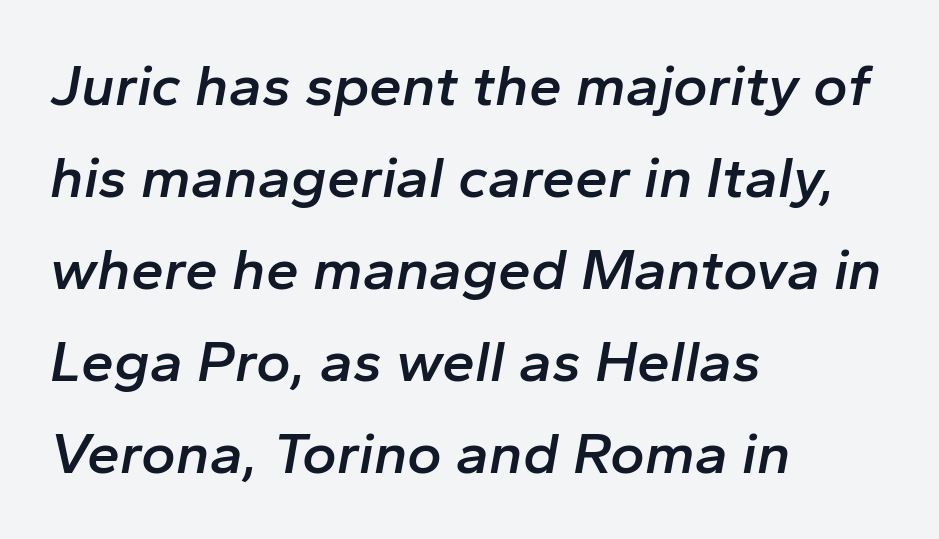
{"italic": "yes", "lean": "right", "slant_degrees": 10, "bold": "semi", "weight": "semibold", "width": "normal", "stroke_contrast": "low", "x_height": "medium", "monospaced": "no", "underline": "no", "align": "left", "line_spacing": "normal", "line_spacing_ratio": 1.56, "letter_spacing": "normal", "letter_spacing_em": 0.0, "glyph_px": 59}
